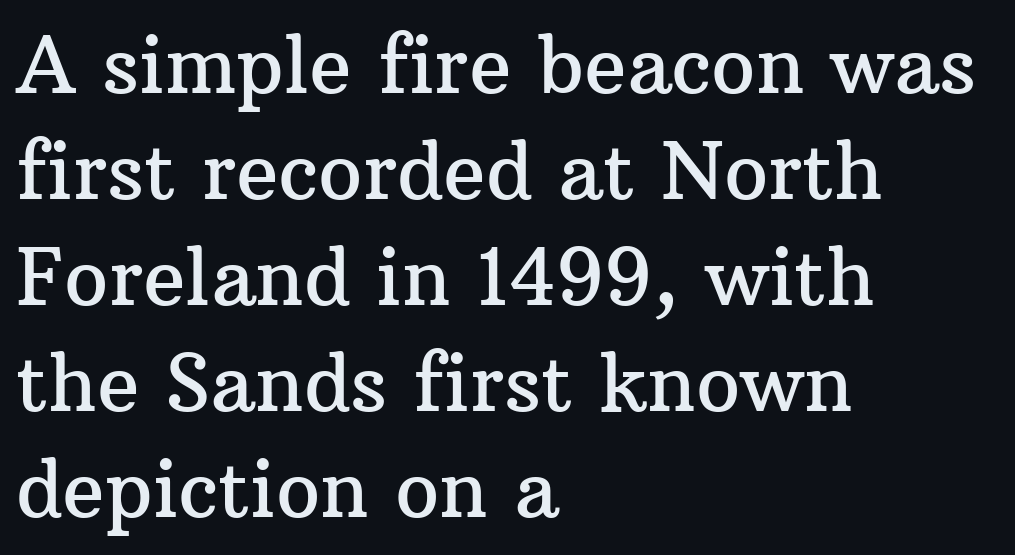
The characters display serif detailing at their extremities. The letterforms sit shoulder to shoulder at normal distance. The face used here is proportionally spaced, like ordinary book or web type. Typeset ragged right — the left edge is the straight one. The letters stand straight up with perfectly vertical stems. The line-height multiplier appears to be the usual default.
